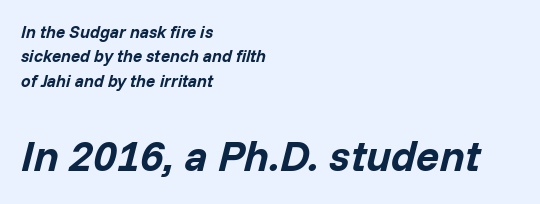
{"italic": "yes", "lean": "right", "slant_degrees": 14, "bold": "yes", "weight": "bold", "width": "normal", "stroke_contrast": "low", "x_height": "medium", "monospaced": "no", "underline": "no", "align": "left", "line_spacing": "normal", "line_spacing_ratio": 1.43, "letter_spacing": "normal", "letter_spacing_em": 0.0, "larger_block": "second", "size_ratio": 2.53, "glyph_px": 43}
